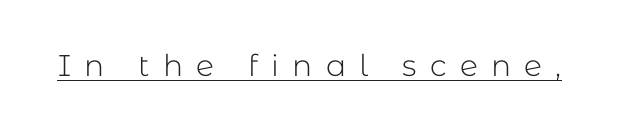
A typographer would call this underscored text. This sample has the flowing, uneven cadence of proportional lettering. Posture: upright roman. Display-style spreading of the glyphs; the letterfit is very open. The strokes carry an ordinary text weight at most. To sum up the face: it is a sans, with no serifs.
